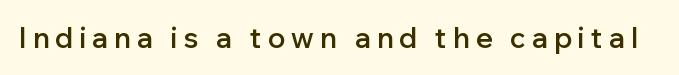
{"serif": "no", "italic": "no", "bold": "semi", "weight": "semibold", "width": "normal", "stroke_contrast": "low", "x_height": "medium", "monospaced": "no", "underline": "no", "letter_spacing": "wide", "letter_spacing_em": 0.22, "glyph_px": 28}
